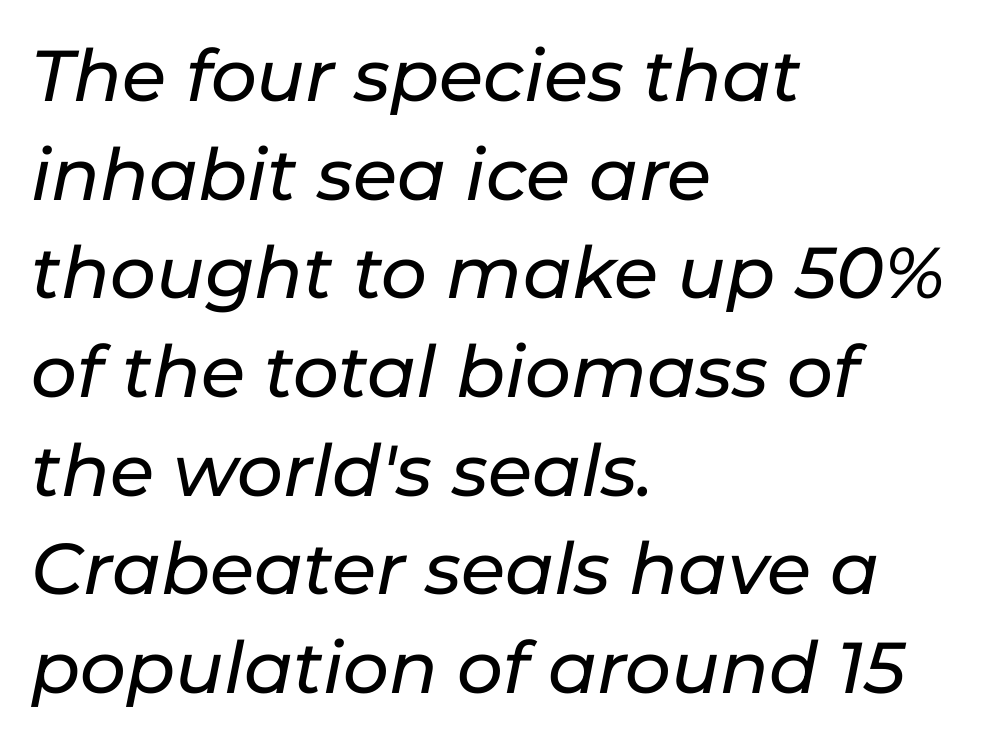
The image shows 72 px text type, italic (leaning right); set left-aligned, normal line spacing (1.37x), normal letter spacing, not underlined; low stroke contrast and a medium x-height.
